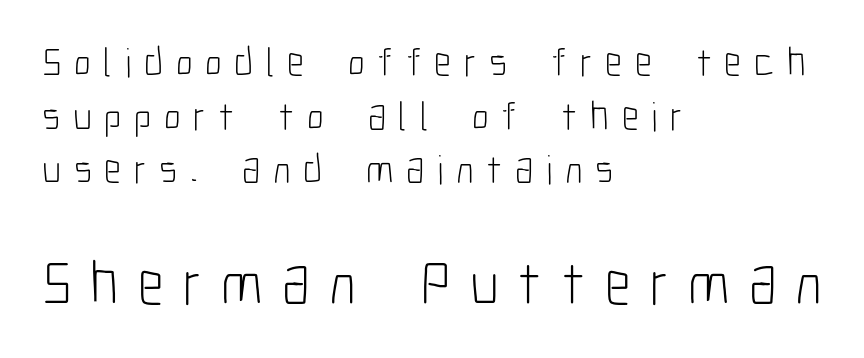
The image shows 62 px light, condensed sans-serif type, upright; set left-aligned, normal line spacing (1.31x), unusually wide letter spacing (+0.31 em), not underlined; the second (bottom) block is 1.51x larger; low stroke contrast and a medium x-height.
